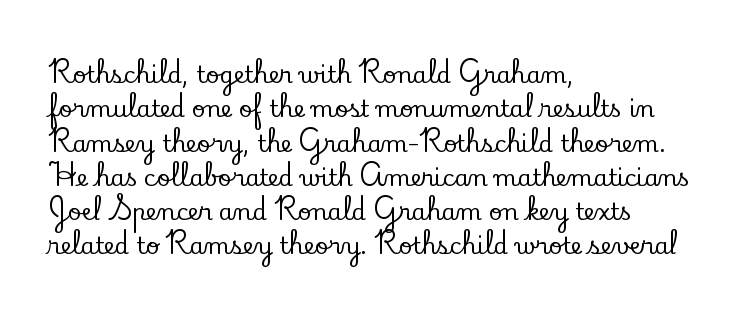
If you drew a ruler down the left edge, every line would touch it. Any mark beneath the type? The region is blank. Vertical spacing — default. It's the straight-up-and-down kind of type.
